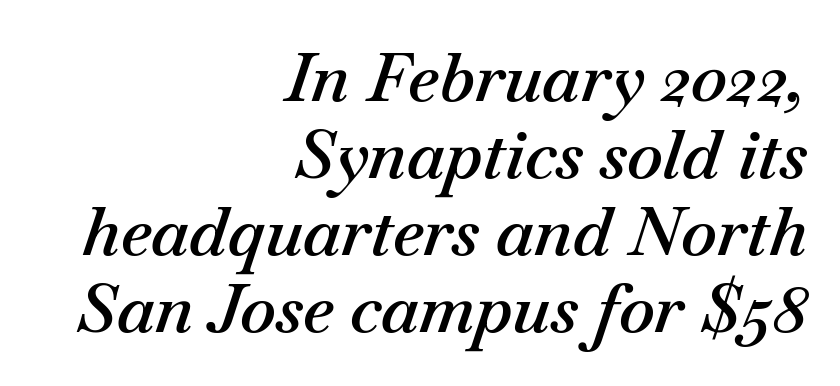
{"italic": "yes", "lean": "right", "slant_degrees": 18, "bold": "semi", "weight": "semibold", "width": "normal", "stroke_contrast": "medium", "x_height": "small", "monospaced": "no", "underline": "no", "align": "right", "line_spacing": "tight", "line_spacing_ratio": 1.13, "letter_spacing": "normal", "letter_spacing_em": 0.0, "glyph_px": 68}
